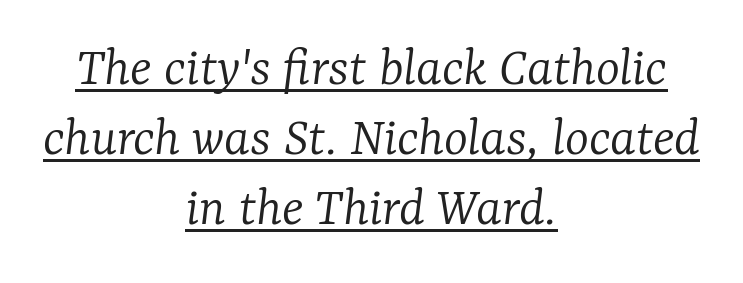
{"serif": "yes", "italic": "yes", "lean": "right", "slant_degrees": 7, "bold": "no", "weight": "light", "width": "normal", "stroke_contrast": "low", "x_height": "medium", "monospaced": "no", "underline": "yes", "align": "center", "line_spacing_ratio": 1.23, "letter_spacing": "normal", "letter_spacing_em": 0.0, "glyph_px": 57}
